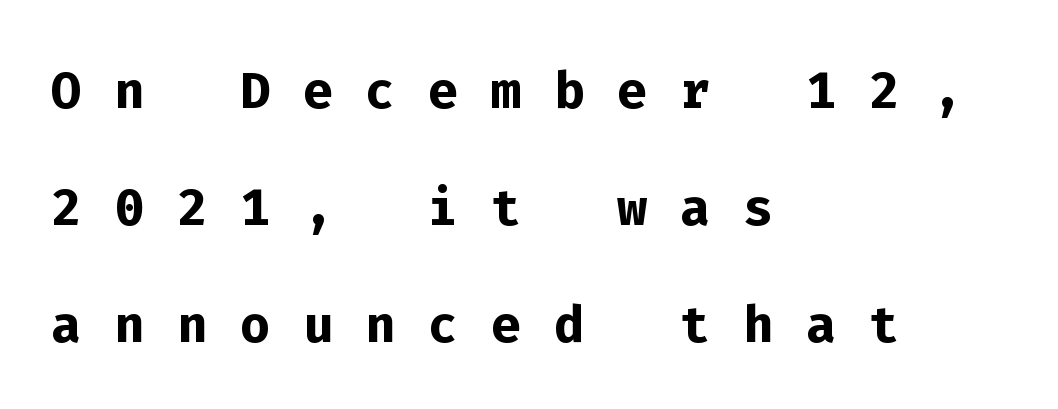
Posture: vertical. This sample is left-justified, so line endings fall wherever the words run out. Short note: letters widely spaced. The face used here is a sans, in the tradition of grotesques and geometrics. In terms of leading, this rendering sits right in the middle. Only glyphs here, with clear space below each row.
